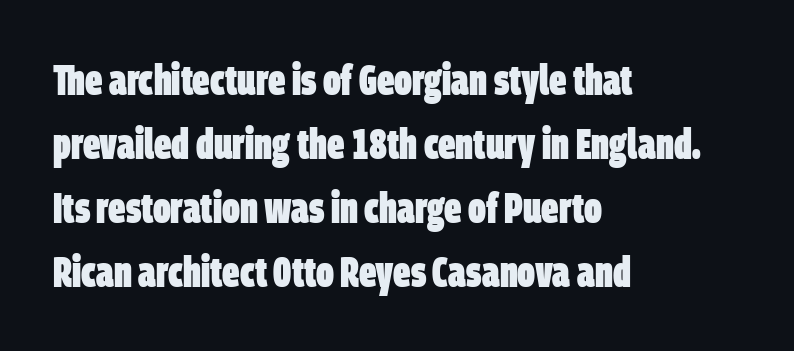
Look at the tracking — it's just the regular setting, nothing added. Letters rest on an invisible, unmarked baseline. Summary of vertical rhythm: regular, with standard interline spacing. These lines are set flush left with a ragged right edge. You could not count columns in this text — the font is proportionally spaced.
